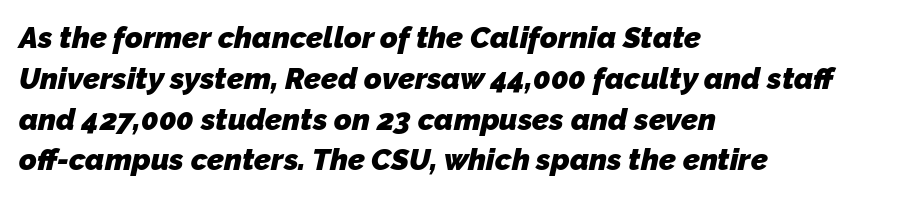
{"serif": "no", "bold": "yes", "weight": "heavy", "width": "normal", "stroke_contrast": "low", "x_height": "medium", "monospaced": "no", "underline": "no", "align": "left", "line_spacing": "normal", "line_spacing_ratio": 1.36, "letter_spacing": "normal", "letter_spacing_em": 0.0, "glyph_px": 30}
